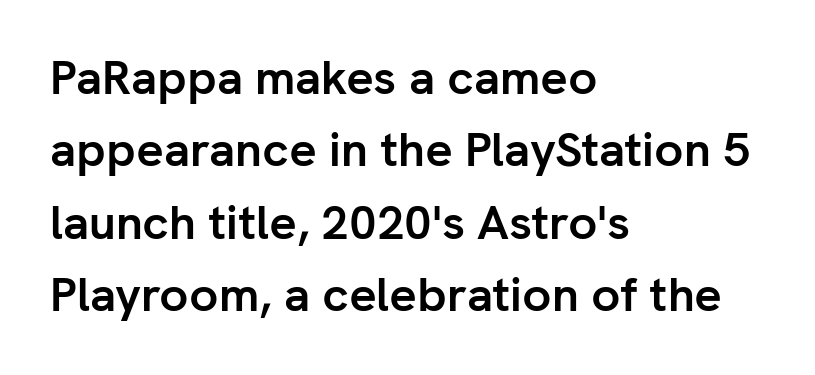
{"serif": "no", "italic": "no", "bold": "yes", "weight": "semibold", "width": "normal", "stroke_contrast": "low", "x_height": "medium", "monospaced": "no", "underline": "no", "align": "left", "line_spacing": "normal", "line_spacing_ratio": 1.51, "letter_spacing": "normal", "letter_spacing_em": 0.0, "glyph_px": 48}
